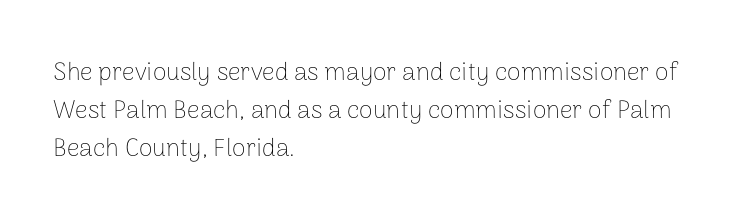
The font's upright variant was chosen for this text. The specimen omits any rule beneath the text block's lines. All the whitespace from short lines collects on the right. Tracking here is standard; glyphs follow each other at the usual distance.
